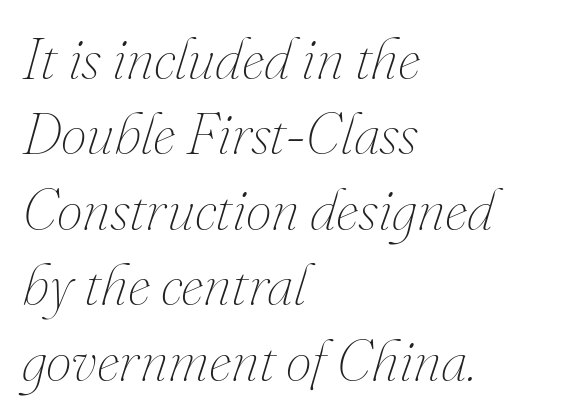
Q: Is the text bold? A: No.
Q: Is the text italic (slanted)? A: Yes, it leans right by about 16 degrees.
Q: Is the text underlined? A: No.
Q: How is the paragraph aligned? A: Left-aligned.
Q: Is the spacing between letters normal or unusually wide? A: Normal.
Q: Is the spacing between lines tight, normal or loose? A: Normal.
Q: Width (condensed, normal, or wide)? A: Normal.
Q: Stroke contrast? A: Medium.
Q: x-height? A: Small.
Q: Monospaced? A: No.
